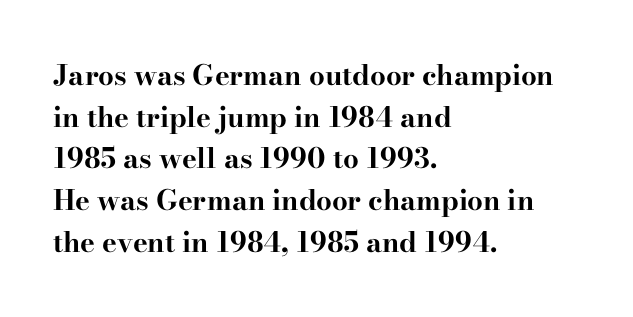
The image shows 28 px bold, wide serif type, upright; set left-aligned, normal line spacing (1.49x), normal letter spacing, not underlined; high stroke contrast and a small x-height.
